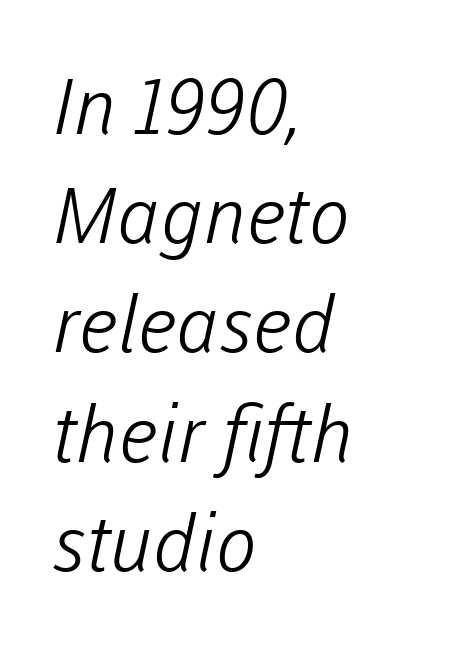
{"serif": "no", "bold": "no", "weight": "light", "width": "normal", "stroke_contrast": "low", "x_height": "medium", "monospaced": "no", "underline": "no", "align": "left", "line_spacing": "normal", "line_spacing_ratio": 1.4, "letter_spacing": "normal", "letter_spacing_em": 0.0, "glyph_px": 78}
